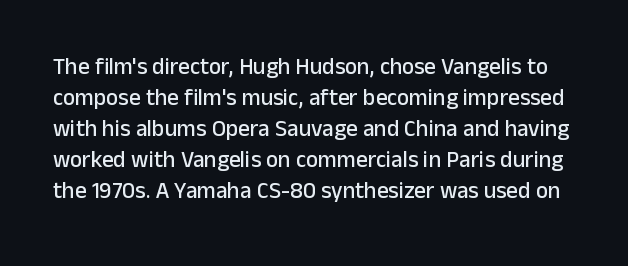
The designer left line spacing at the default. The letters stand straight up with perfectly vertical stems. Here the glyphs are tracked normally, forming tight word shapes. Descender tails drop into unmarked territory.
